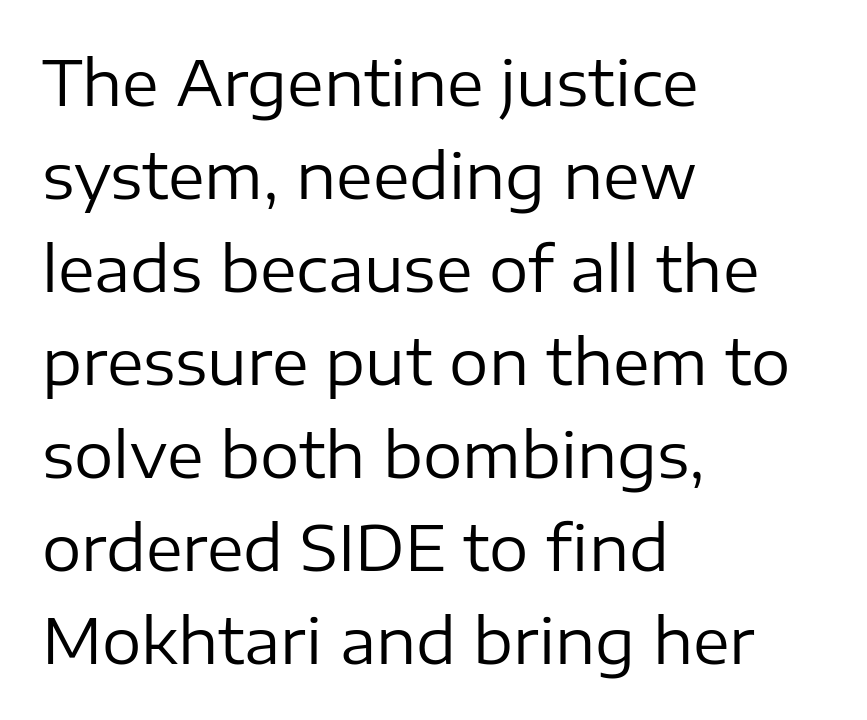
{"serif": "no", "italic": "no", "bold": "no", "weight": "regular", "width": "normal", "stroke_contrast": "low", "x_height": "medium", "monospaced": "no", "underline": "no", "align": "left", "line_spacing": "normal", "line_spacing_ratio": 1.5, "letter_spacing": "normal", "letter_spacing_em": 0.0, "glyph_px": 62}
